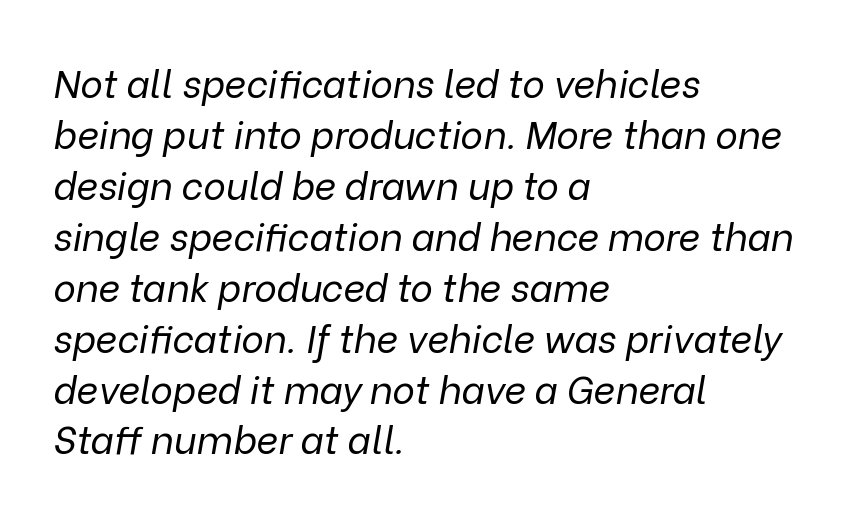
Designer's note — italics engaged. The string is rendered with underlining switched off. The vertical gap from one line to the next is medium. Each letter keeps its own natural width here, so spacing adapts to shape. You could call the tracking neutral — neither tight nor loose.
